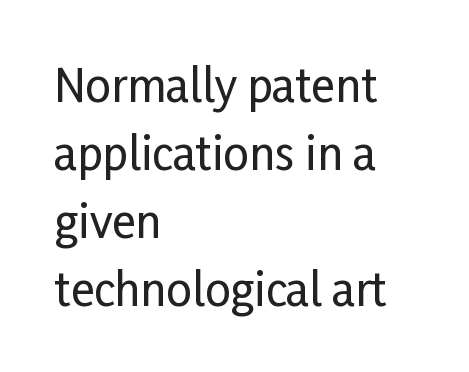
Honestly, there is no underline to notice here at all. The type family on display is of the sans-serif kind. Each letter keeps its own natural width here, so spacing adapts to shape. The space between consecutive lines is moderate. Compared with a centered layout, this one pins lines to the left instead.
